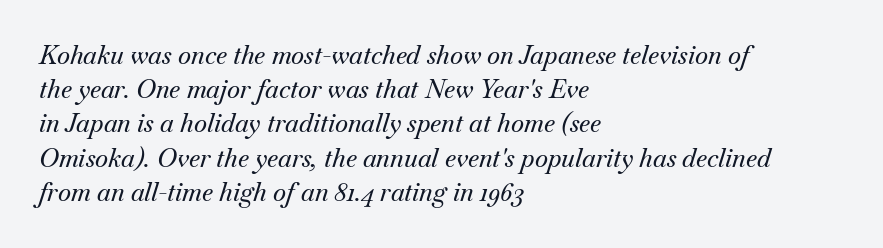
Q: Is the text italic (slanted)? A: Yes, it leans right by about 18 degrees.
Q: Is the text underlined? A: No.
Q: How is the paragraph aligned? A: Left-aligned.
Q: Is the spacing between letters normal or unusually wide? A: Normal.
Q: Is the spacing between lines tight, normal or loose? A: Normal.
